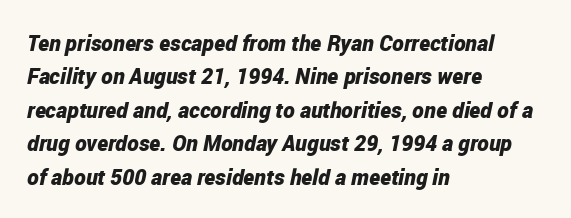
The image shows 22 px bold type, italic (leaning right); set left-aligned, normal line spacing (1.52x), normal letter spacing, not underlined.
